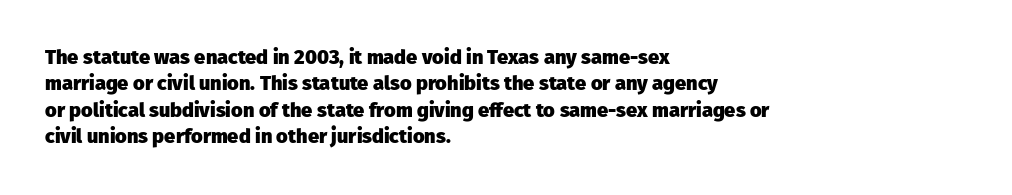
The image shows 20 px bold type, upright; set left-aligned, normal line spacing (1.32x), normal letter spacing, not underlined.
